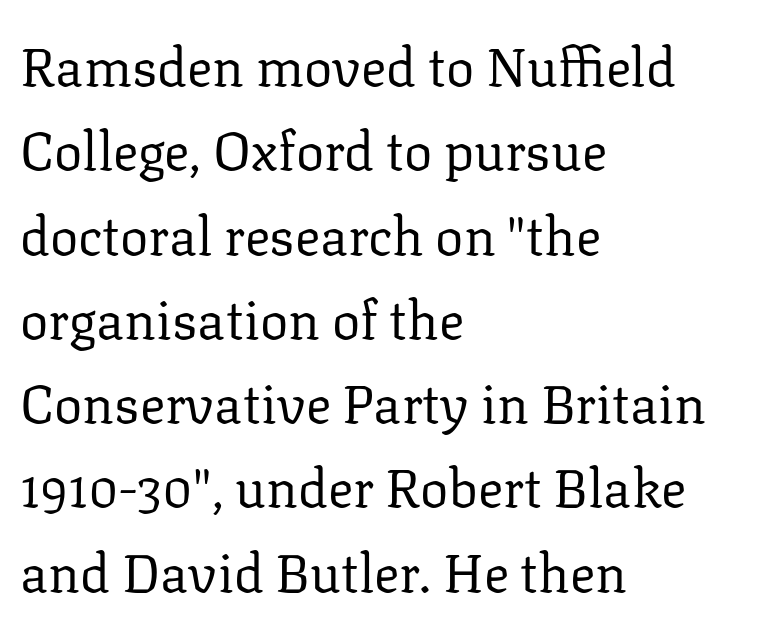
Q: Is the text bold? A: No.
Q: Is the text italic (slanted)? A: No, it is upright.
Q: Is the typeface a serif or a sans-serif typeface? A: Serif.
Q: Is the text underlined? A: No.
Q: How is the paragraph aligned? A: Left-aligned.
Q: Is the spacing between letters normal or unusually wide? A: Normal.
Q: Is the spacing between lines tight, normal or loose? A: Normal.
Q: Width (condensed, normal, or wide)? A: Normal.
Q: Stroke contrast? A: Low.
Q: x-height? A: Medium.
Q: Monospaced? A: No.
